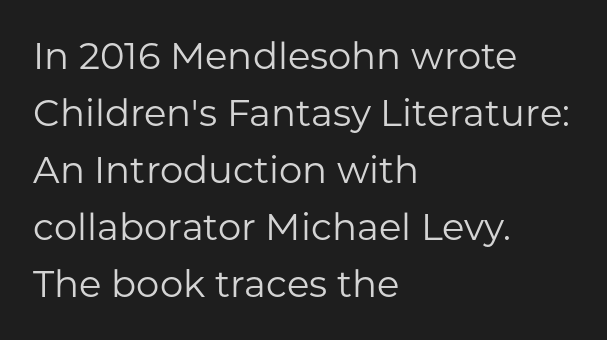
The type sits square on the baseline with zero lean. The letterforms sit shoulder to shoulder at normal distance. Honestly, the row spacing looks completely unremarkable. Letterform terminals end flat and unadorned throughout the passage. The font is comparable to plain body text, perhaps lighter. The area under the type is left untouched.
